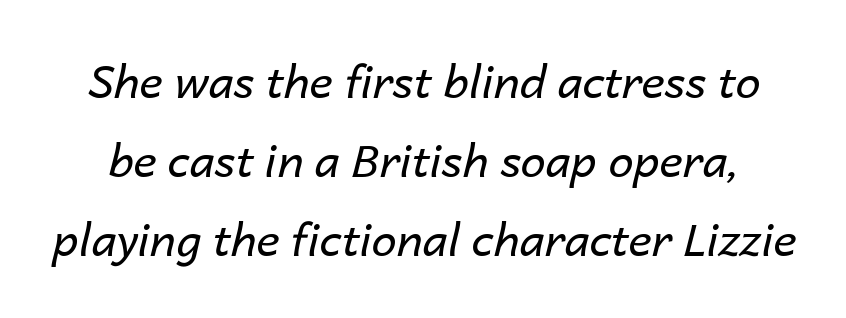
This sample uses plain, unmodified letter spacing. The zone under the glyphs is completely vacant. The passage shown is typed in a proportional face where columns would drift. It's the slanting kind of type.
